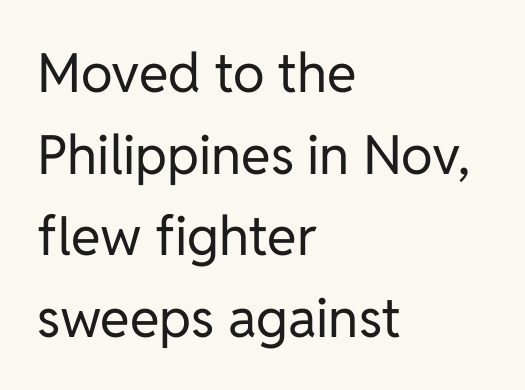
{"serif": "no", "italic": "no", "bold": "no", "weight": "regular", "width": "normal", "stroke_contrast": "low", "x_height": "medium", "monospaced": "no", "underline": "no", "align": "left", "line_spacing": "normal", "line_spacing_ratio": 1.51, "letter_spacing": "normal", "letter_spacing_em": 0.0, "glyph_px": 54}
